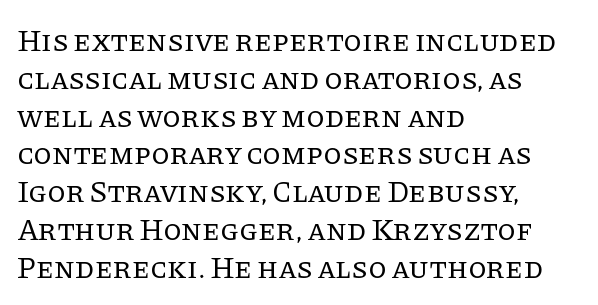
The image shows 30 px regular-weight serif type, upright; set left-aligned, normal line spacing (1.26x), normal letter spacing, not underlined; low stroke contrast and a large x-height.
